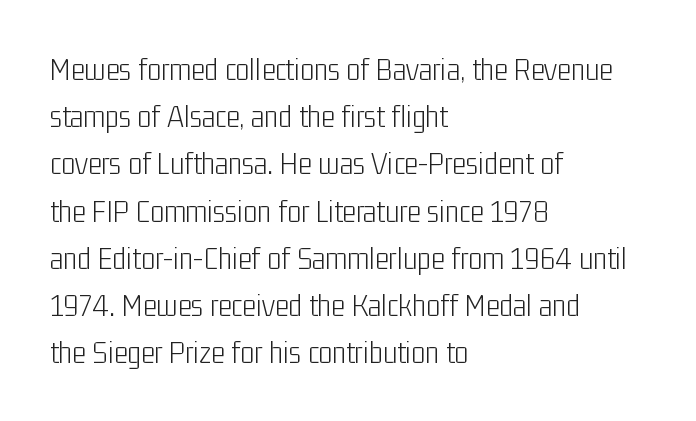
Q: Is the text bold? A: No.
Q: Is the text italic (slanted)? A: No, it is upright.
Q: Is the typeface a serif or a sans-serif typeface? A: Sans-serif.
Q: Is the text underlined? A: No.
Q: How is the paragraph aligned? A: Left-aligned.
Q: Is the spacing between letters normal or unusually wide? A: Normal.
Q: Is the spacing between lines tight, normal or loose? A: Normal.
Q: Width (condensed, normal, or wide)? A: Condensed.
Q: Stroke contrast? A: Low.
Q: x-height? A: Medium.
Q: Monospaced? A: No.
